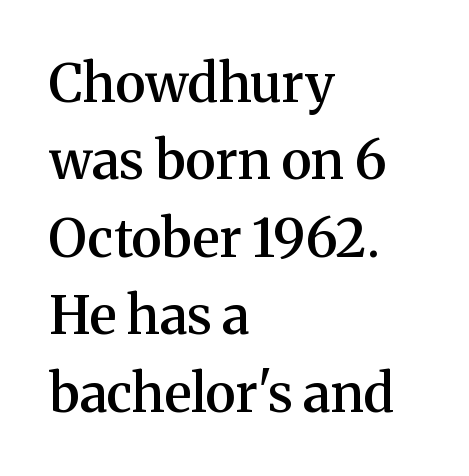
You could not count columns in this text — the font is proportionally spaced. The typesetting leans somewhat heavy: a semibold. Beneath every word, the page is bare. Is there much room between lines? A standard amount, neither cramped nor airy.
